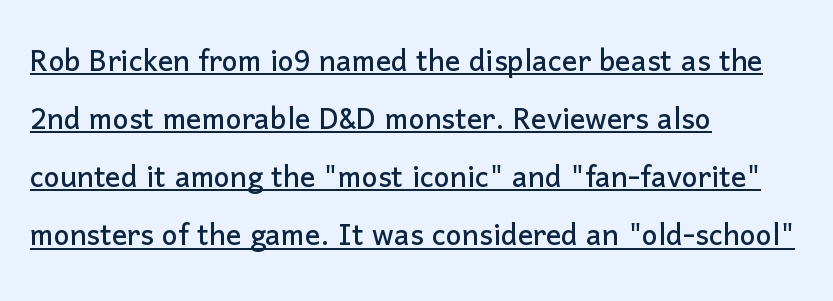
The image shows 38 px sans-serif type, upright; set left-aligned, normal line spacing (1.53x), normal letter spacing, underlined; low stroke contrast and a medium x-height.
